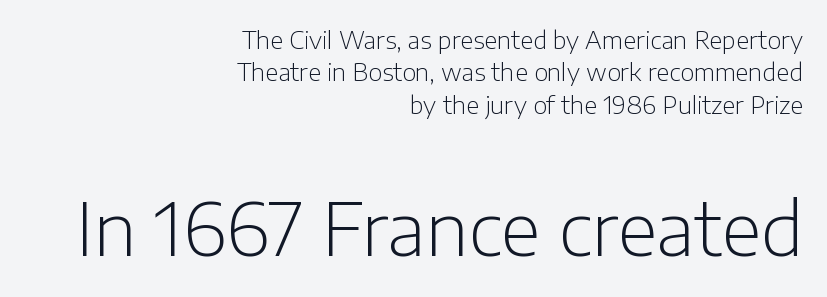
{"serif": "no", "italic": "no", "bold": "no", "weight": "light", "width": "normal", "stroke_contrast": "low", "x_height": "medium", "monospaced": "no", "underline": "no", "align": "right", "line_spacing": "normal", "line_spacing_ratio": 1.35, "letter_spacing": "normal", "letter_spacing_em": 0.0, "larger_block": "second", "size_ratio": 3.04, "glyph_px": 73}
